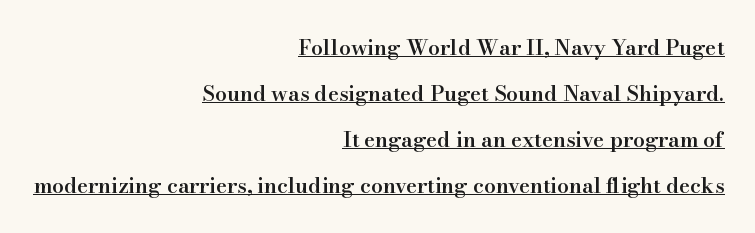
{"italic": "no", "bold": "semi", "underline": "yes", "align": "right", "line_spacing": "loose", "line_spacing_ratio": 2.19, "letter_spacing": "normal", "letter_spacing_em": 0.0, "glyph_px": 21}
